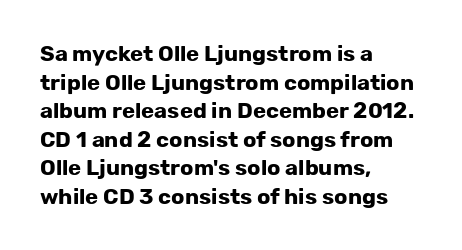
Teacher's note: observe the even left margin — that is flush-left alignment. You can tell it's not italic because the verticals are truly vertical. Words float on clear page, feet unadorned. The letterforms sit shoulder to shoulder at normal distance.
